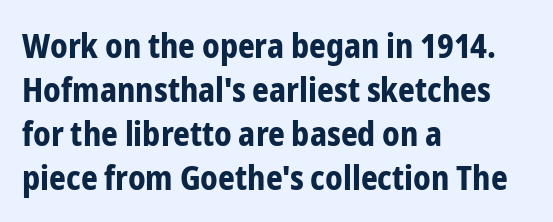
Q: Is the text bold? A: Yes.
Q: Is the text italic (slanted)? A: No, it is upright.
Q: Is the typeface a serif or a sans-serif typeface? A: Sans-serif.
Q: Is the text underlined? A: No.
Q: How is the paragraph aligned? A: Left-aligned.
Q: Is the spacing between letters normal or unusually wide? A: Normal.
Q: Is the spacing between lines tight, normal or loose? A: Normal.
Q: Width (condensed, normal, or wide)? A: Condensed.
Q: Stroke contrast? A: Low.
Q: x-height? A: Medium.
Q: Monospaced? A: No.
